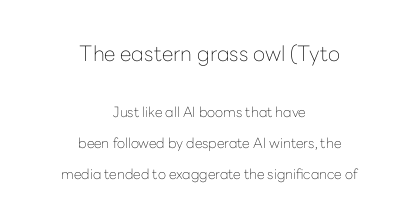
Summary of vertical rhythm: relaxed, with wide interline spacing. In terms of letterspacing, this is plain default setting. No letter is thick-stroked: the sample isn't bold. A student would notice the top passage is typeset larger than what follows. Unmarked baselines from the first word to the last.
